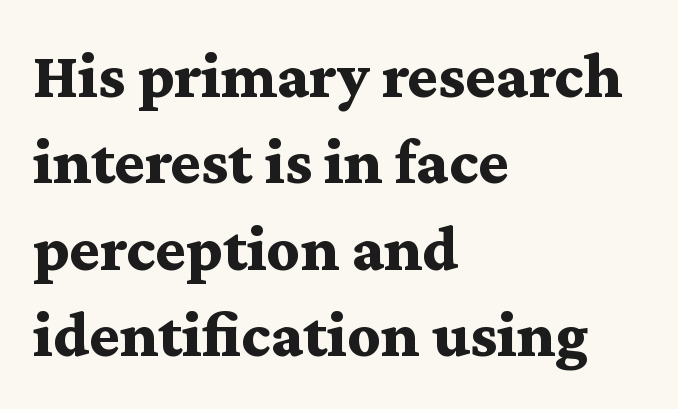
Typeset ragged right — the left edge is the straight one. The face used here is seriffed, in the tradition of book romans. The typesetting leans heavy: a genuine bold. You could not count columns in this text — the font is proportionally spaced. Characters remain perfectly vertical along every line.
